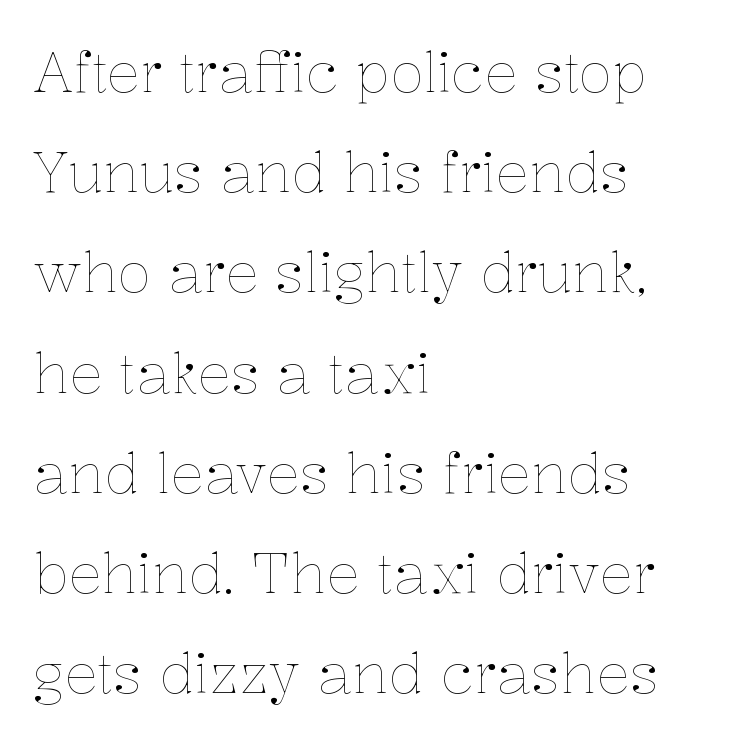
{"italic": "no", "bold": "no", "weight": "thin", "width": "normal", "stroke_contrast": "low", "x_height": "medium", "monospaced": "no", "underline": "no", "align": "left", "line_spacing_ratio": 1.79, "letter_spacing": "normal", "letter_spacing_em": 0.0, "glyph_px": 56}
